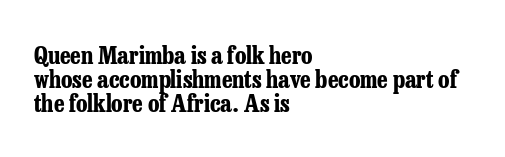
{"italic": "no", "bold": "yes", "underline": "no", "align": "left", "line_spacing": "tight", "line_spacing_ratio": 1.0, "letter_spacing": "normal", "letter_spacing_em": 0.0, "glyph_px": 24}
